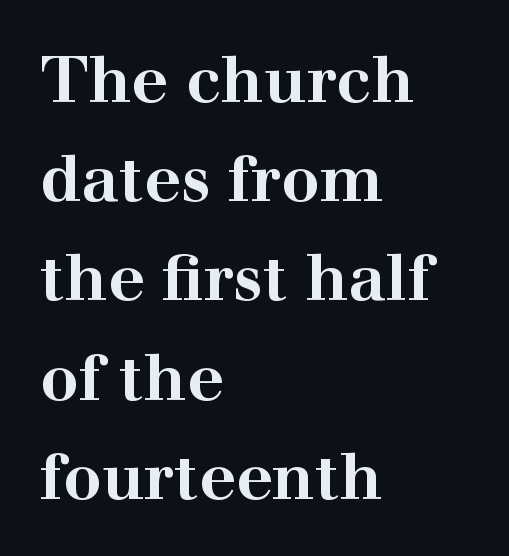
Q: Is the text bold? A: Yes.
Q: Is the text italic (slanted)? A: No, it is upright.
Q: Is the typeface a serif or a sans-serif typeface? A: Serif.
Q: Is the text underlined? A: No.
Q: How is the paragraph aligned? A: Left-aligned.
Q: Is the spacing between letters normal or unusually wide? A: Normal.
Q: Is the spacing between lines tight, normal or loose? A: Normal.
Q: Width (condensed, normal, or wide)? A: Wide.
Q: Stroke contrast? A: High.
Q: x-height? A: Medium.
Q: Monospaced? A: No.
